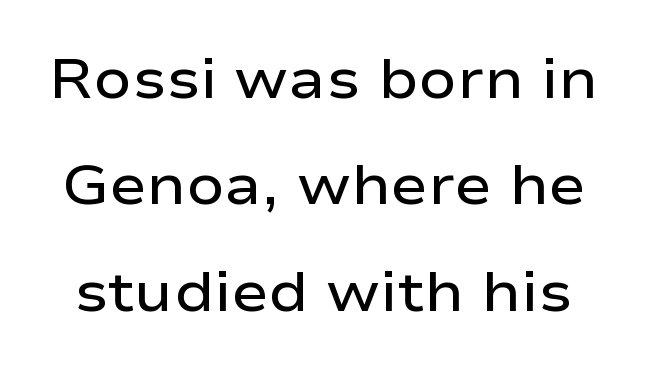
{"serif": "no", "italic": "no", "bold": "semi", "weight": "semibold", "width": "wide", "stroke_contrast": "low", "x_height": "medium", "monospaced": "no", "underline": "no", "line_spacing": "loose", "line_spacing_ratio": 1.9, "letter_spacing": "normal", "letter_spacing_em": 0.0, "glyph_px": 56}
